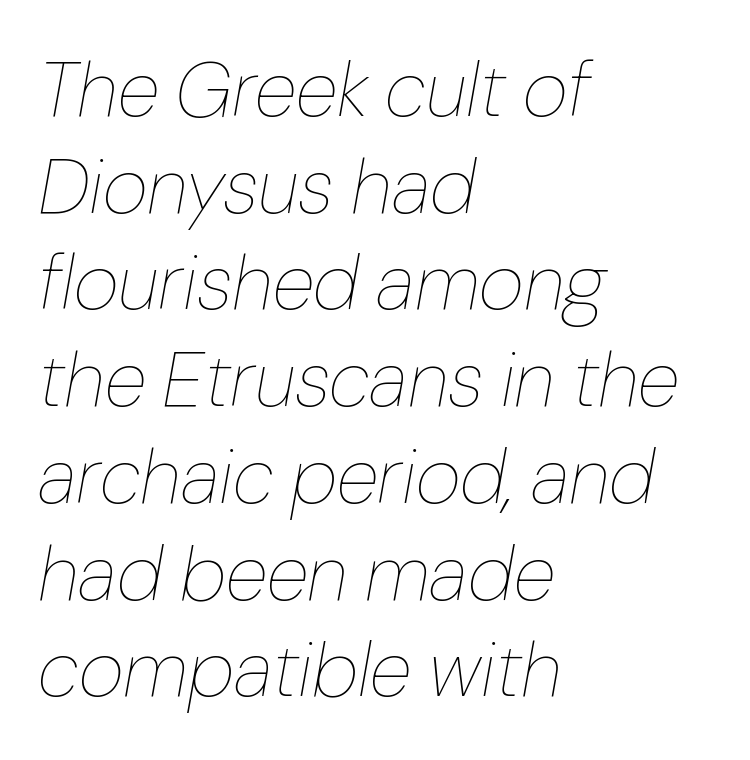
The space directly below the letters is spotless. Do the characters align in a grid? No, the font is proportional. Does extra space separate the letters? No, they use regular spacing. Letters have the restrained weight of plain body copy at most. The passage is arranged the way most books set body copy — flush left.
